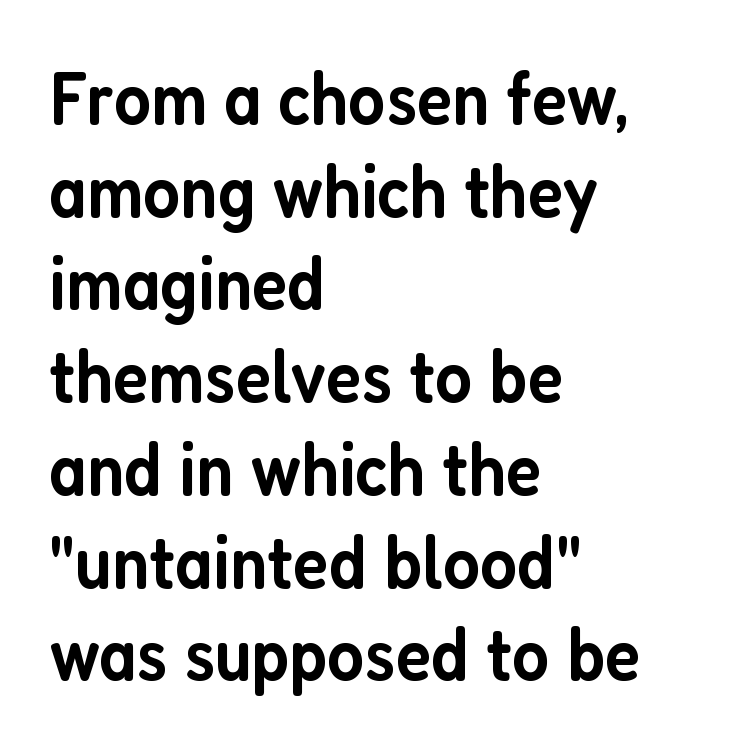
Q: Is the text bold? A: Semi-bold.
Q: Is the text italic (slanted)? A: No, it is upright.
Q: Is the typeface a serif or a sans-serif typeface? A: Sans-serif.
Q: Is the text underlined? A: No.
Q: How is the paragraph aligned? A: Left-aligned.
Q: Is the spacing between letters normal or unusually wide? A: Normal.
Q: Width (condensed, normal, or wide)? A: Condensed.
Q: Stroke contrast? A: Low.
Q: x-height? A: Medium.
Q: Monospaced? A: No.
